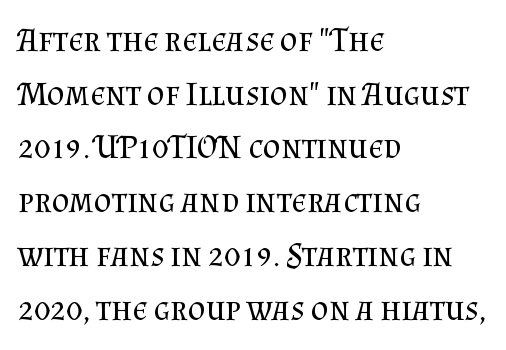
Does extra space separate the letters? No, they use regular spacing. Does the copy run flush right? No — it runs flush left. Type without underlining. Ascenders rise straight up at ninety degrees. This sample has the flowing, uneven cadence of proportional lettering.
